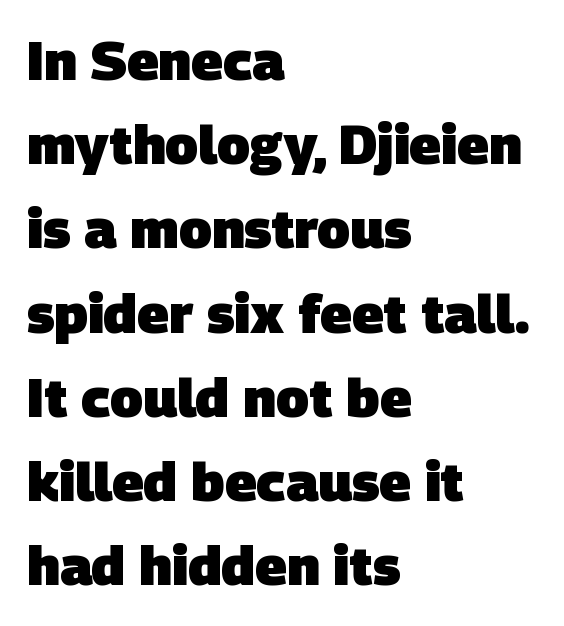
A sans-serif font was chosen for this passage. Do the characters align in a grid? No, the font is proportional. Students, this is bold: see how much ink each stroke carries. This rendering uses left alignment, leaving the right contour irregular.
